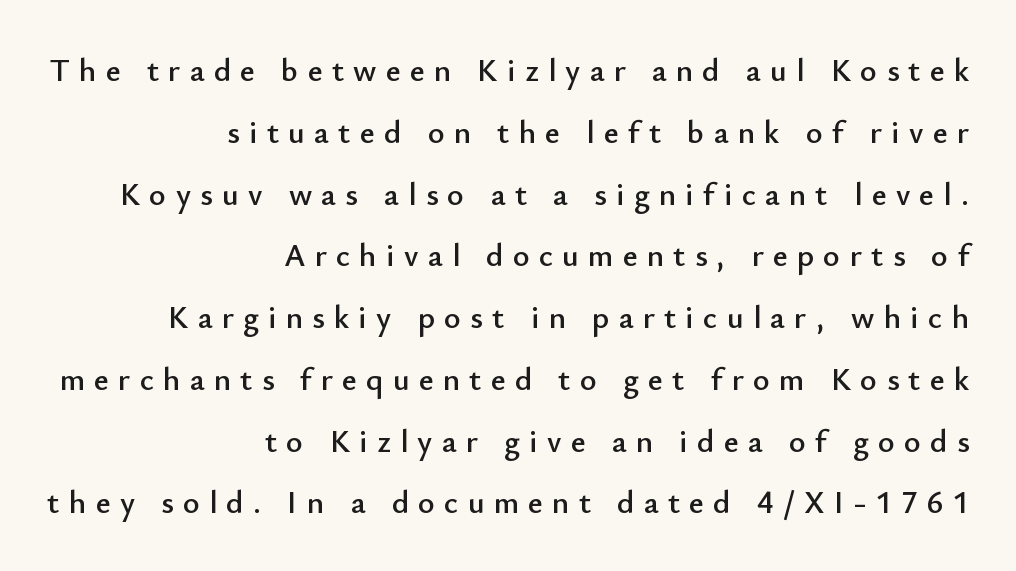
Q: Is the text italic (slanted)? A: No, it is upright.
Q: Is the typeface a serif or a sans-serif typeface? A: Sans-serif.
Q: Is the text underlined? A: No.
Q: How is the paragraph aligned? A: Right-aligned.
Q: Is the spacing between letters normal or unusually wide? A: Unusually wide.
Q: Is the spacing between lines tight, normal or loose? A: Loose.
Q: Width (condensed, normal, or wide)? A: Normal.
Q: Stroke contrast? A: Low.
Q: x-height? A: Small.
Q: Monospaced? A: No.
